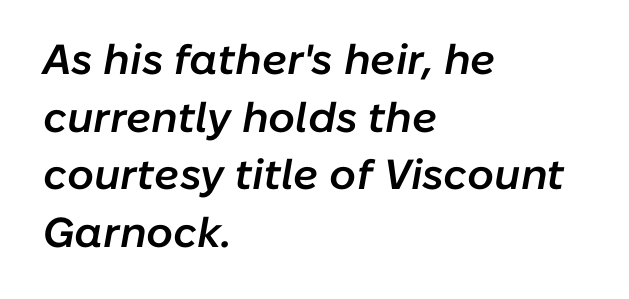
{"italic": "yes", "lean": "right", "slant_degrees": 10, "bold": "semi", "weight": "semibold", "width": "normal", "stroke_contrast": "low", "x_height": "medium", "monospaced": "no", "underline": "no", "align": "left", "line_spacing": "normal", "line_spacing_ratio": 1.37, "letter_spacing": "normal", "letter_spacing_em": 0.0, "glyph_px": 42}
